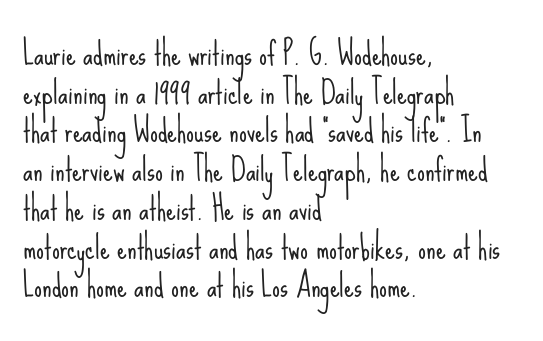
Q: Is the text bold? A: No.
Q: Is the text italic (slanted)? A: No, it is upright.
Q: Is the typeface a serif or a sans-serif typeface? A: Sans-serif.
Q: Is the text underlined? A: No.
Q: How is the paragraph aligned? A: Left-aligned.
Q: Is the spacing between letters normal or unusually wide? A: Normal.
Q: Is the spacing between lines tight, normal or loose? A: Normal.
Q: Width (condensed, normal, or wide)? A: Condensed.
Q: Stroke contrast? A: Low.
Q: x-height? A: Small.
Q: Monospaced? A: No.
